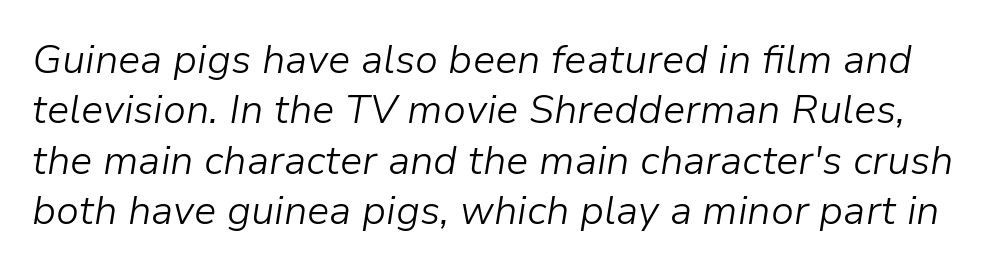
Proportional: the letters do not fall into vertical columns. The foot of each line stays bare and open. Letter spacing: default. Reading down the column, the eye jumps a familiar distance to each next line. Stroke thickness stays within the range of a standard reading face or lighter. In terms of posture, this sample is oblique.
